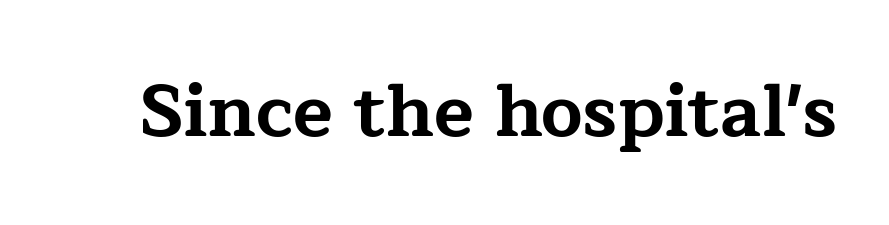
The image shows 73 px bold, wide serif type, upright; set normal letter spacing, not underlined; low stroke contrast and a medium x-height.
